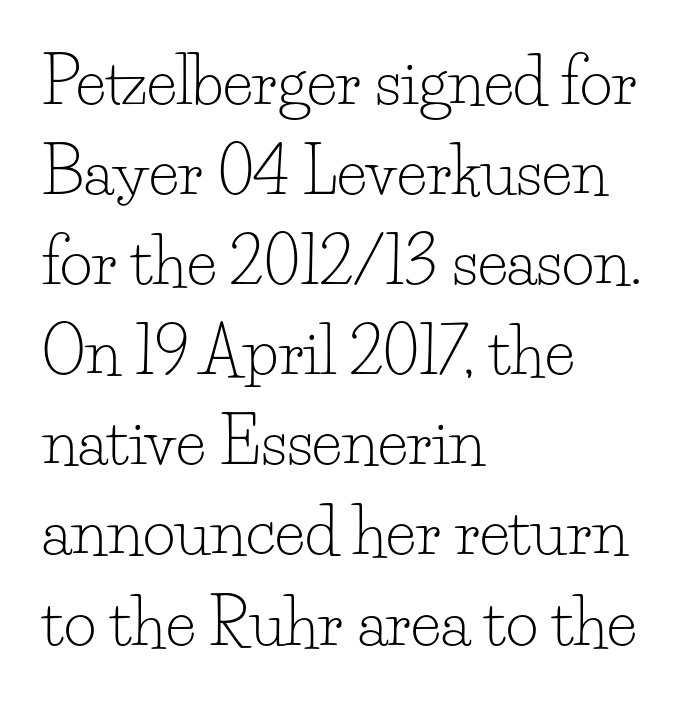
Visually the block forms a straight wall on the left and a jagged coastline on the right. Inter-character spacing is left at the font's built-in metrics. Vertical spacing — default. Think of a printed novel: that variable character pitch is what you see here. The strokes carry an ordinary text weight at most. Designer's note — italics off, roman on.
